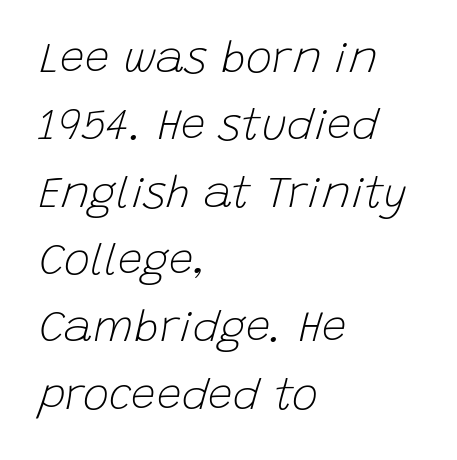
The paragraph shown leans on its left margin. The foot of each line stays bare and open. The type is set solid horizontally, with unmodified tracking. Think of a printed novel: that variable character pitch is what you see here.
